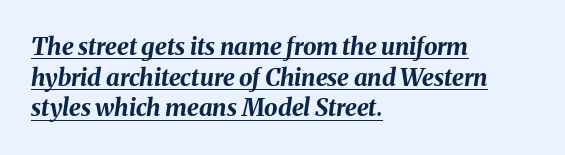
{"italic": "yes", "lean": "right", "slant_degrees": 8, "bold": "yes", "underline": "yes", "align": "left", "line_spacing": "normal", "line_spacing_ratio": 1.28, "letter_spacing": "normal", "letter_spacing_em": 0.0, "glyph_px": 24}
